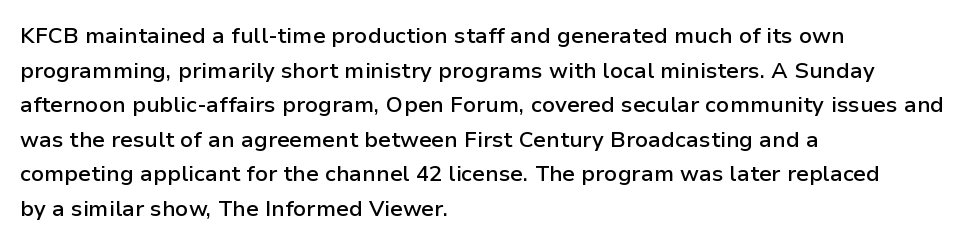
{"italic": "no", "bold": "semi", "underline": "no", "align": "left", "line_spacing": "normal", "line_spacing_ratio": 1.57, "letter_spacing": "normal", "letter_spacing_em": 0.0, "glyph_px": 22}
